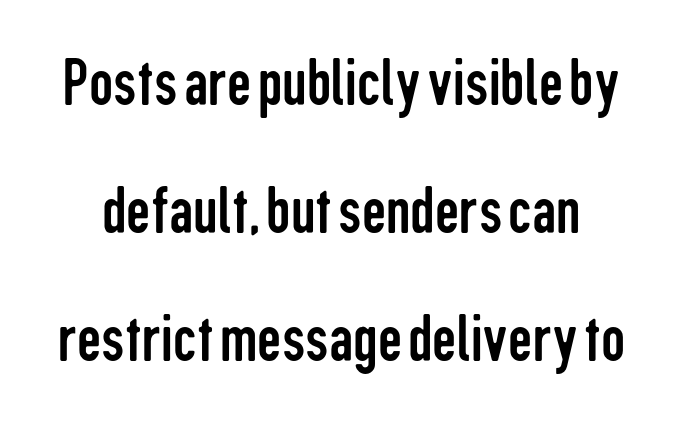
Q: Is the text bold? A: No.
Q: Is the text italic (slanted)? A: No, it is upright.
Q: Is the typeface a serif or a sans-serif typeface? A: Sans-serif.
Q: Is the text underlined? A: No.
Q: Is the spacing between letters normal or unusually wide? A: Normal.
Q: Width (condensed, normal, or wide)? A: Condensed.
Q: Stroke contrast? A: Low.
Q: x-height? A: Medium.
Q: Monospaced? A: No.
